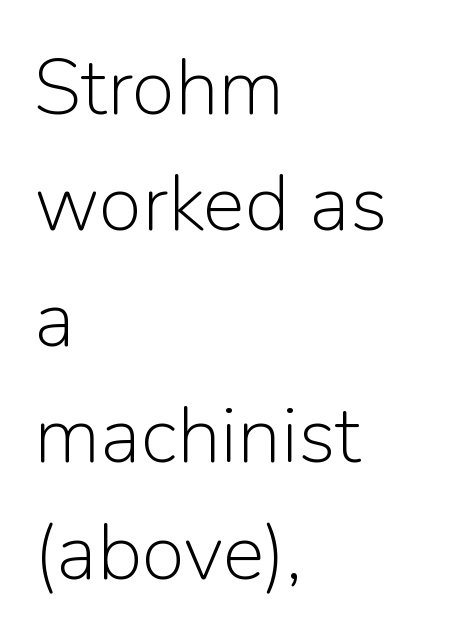
The image shows 79 px light sans-serif type, upright; set left-aligned, normal line spacing (1.47x), normal letter spacing, not underlined; low stroke contrast and a medium x-height.
